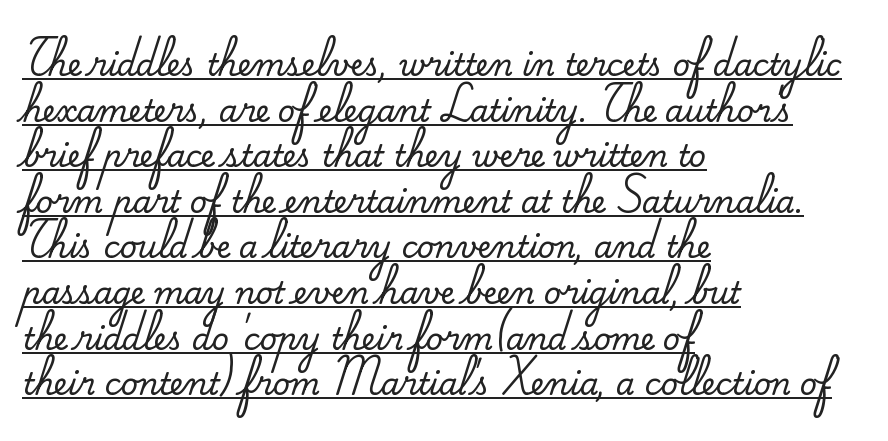
{"serif": "yes", "width": "normal", "stroke_contrast": "medium", "x_height": "small", "monospaced": "no", "underline": "yes", "align": "left", "line_spacing": "normal", "line_spacing_ratio": 1.52, "letter_spacing": "normal", "letter_spacing_em": 0.0, "glyph_px": 30}
